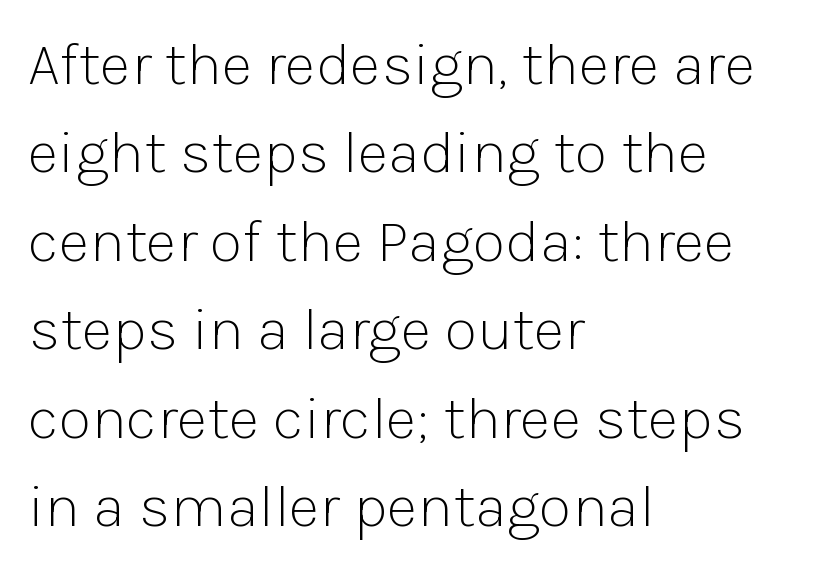
Q: Is the text bold? A: No.
Q: Is the text italic (slanted)? A: No, it is upright.
Q: Is the typeface a serif or a sans-serif typeface? A: Sans-serif.
Q: Is the text underlined? A: No.
Q: How is the paragraph aligned? A: Left-aligned.
Q: Is the spacing between letters normal or unusually wide? A: Normal.
Q: Is the spacing between lines tight, normal or loose? A: Normal.
Q: Width (condensed, normal, or wide)? A: Normal.
Q: Stroke contrast? A: Low.
Q: x-height? A: Medium.
Q: Monospaced? A: No.
